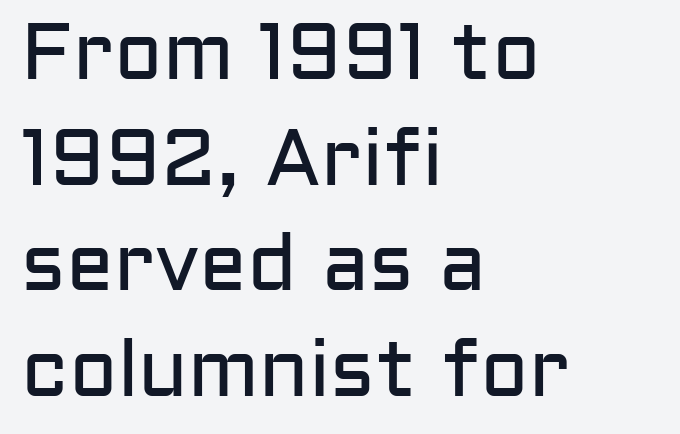
In terms of letterform style, serifs are entirely absent. Underlining? Definitely not there. Where is the straight margin? On the left. Stems here are at most as thick as an everyday book face. Notice how the stems are strictly vertical — no italics here.
